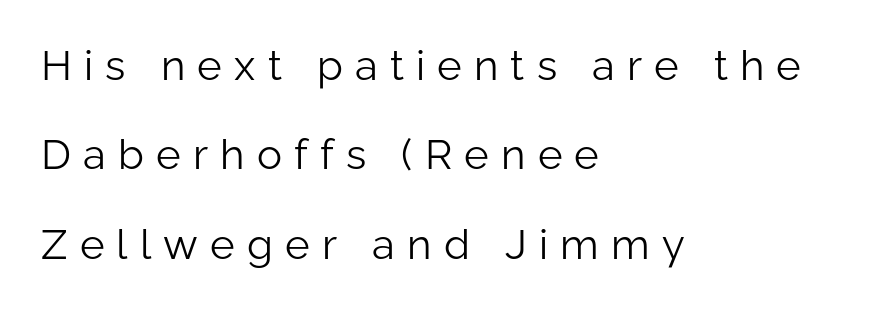
{"serif": "no", "italic": "no", "bold": "no", "weight": "light", "width": "normal", "stroke_contrast": "low", "x_height": "medium", "monospaced": "no", "underline": "no", "align": "left", "line_spacing": "loose", "line_spacing_ratio": 2.13, "letter_spacing": "wide", "letter_spacing_em": 0.29, "glyph_px": 42}
